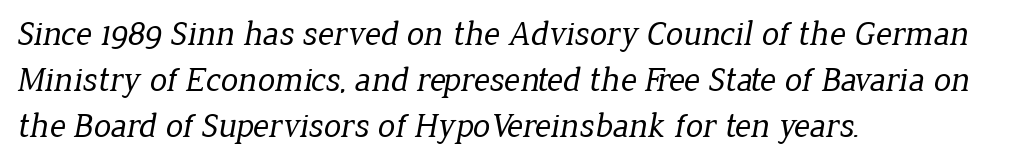
The lines in this sample share a left origin and differ only in where they stop. Vertical stems look standard width or narrower in stroke. The characters display serif detailing at their extremities. Do the characters align in a grid? No, the font is proportional.
